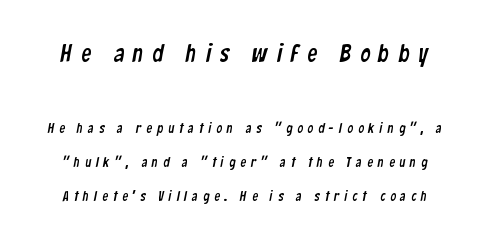
{"underline": "no", "line_spacing": "loose", "line_spacing_ratio": 2.43, "letter_spacing": "wide", "letter_spacing_em": 0.36, "larger_block": "first", "size_ratio": 1.79, "glyph_px": 25}
